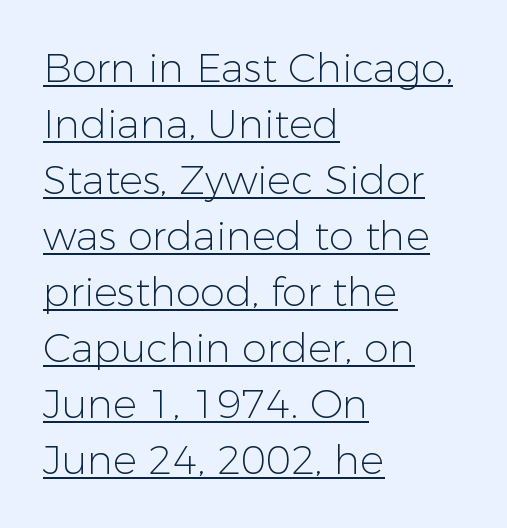
Q: Is the text bold? A: No.
Q: Is the text italic (slanted)? A: No, it is upright.
Q: Is the typeface a serif or a sans-serif typeface? A: Sans-serif.
Q: Is the text underlined? A: Yes.
Q: How is the paragraph aligned? A: Left-aligned.
Q: Is the spacing between letters normal or unusually wide? A: Normal.
Q: Is the spacing between lines tight, normal or loose? A: Normal.
Q: Width (condensed, normal, or wide)? A: Normal.
Q: Stroke contrast? A: Low.
Q: x-height? A: Medium.
Q: Monospaced? A: No.
